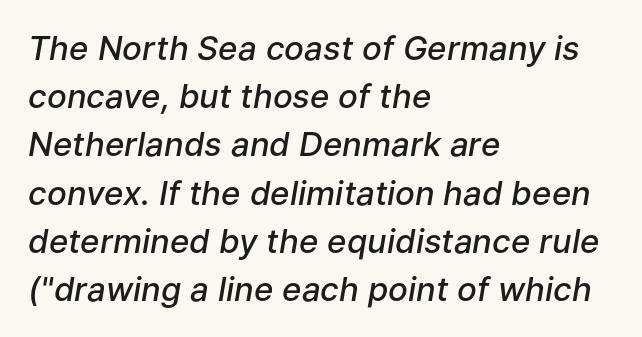
Note the varied advance widths — an 'i' is clearly narrower than an 'm'. How heavy is the stroke? Medium-heavy — a semibold, shy of bold. Each new line begins a customary step beneath the previous one. Plain, unruled lines of type. A classic flush-left, rag-right setting is used for this passage. Quick note: italic.
